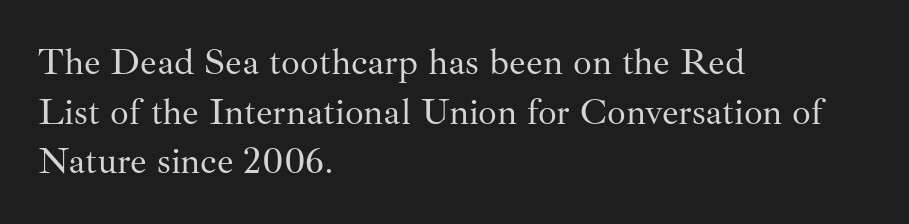
The image shows 37 px regular-weight serif type, upright; set left-aligned, normal line spacing (1.34x), normal letter spacing, not underlined; medium stroke contrast and a small x-height.
